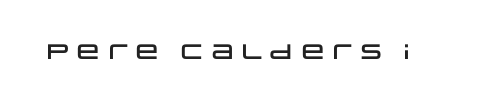
Every character sits straight up, as roman type does. The string is rendered with underlining switched off. Students, note that the glyphs here touch the page at normal intervals.
